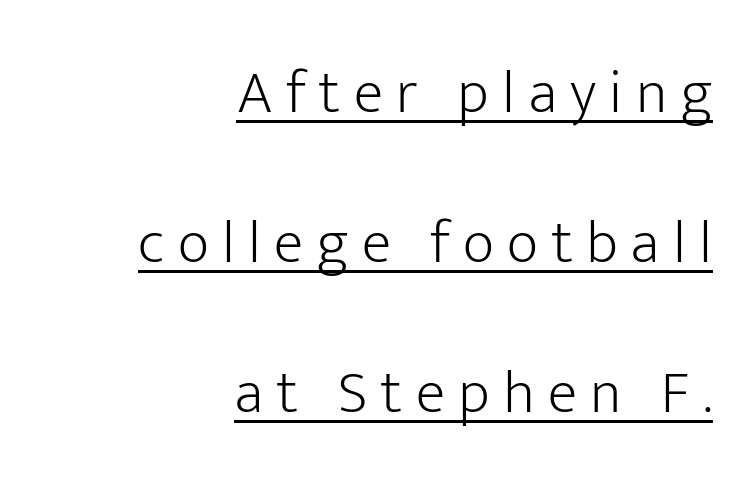
The image shows 61 px light sans-serif type, upright; set right-aligned, loose line spacing (2.46x), unusually wide letter spacing (+0.22 em), underlined; low stroke contrast and a medium x-height.
